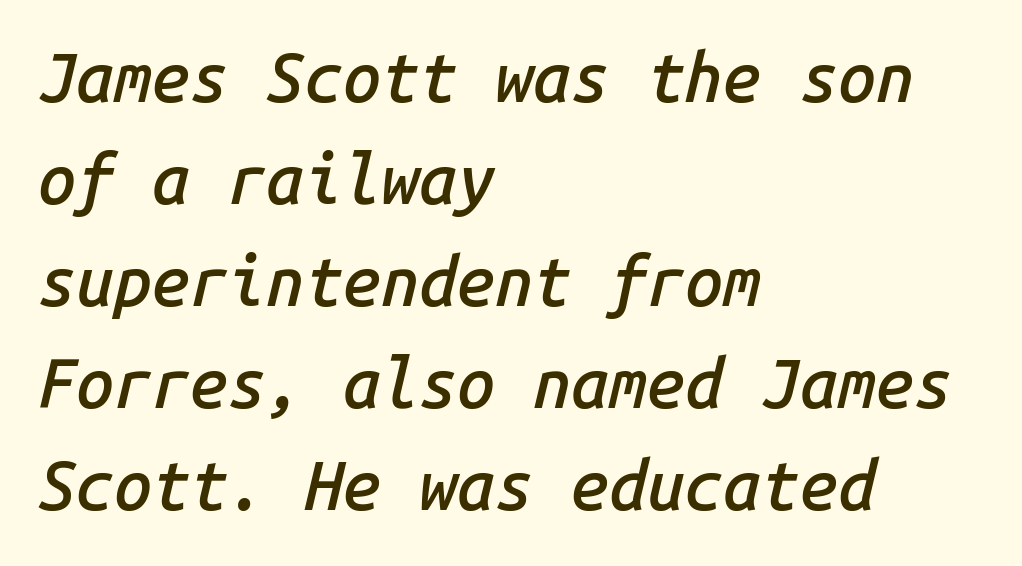
The passage shown is typed in a monospace face where columns stay perfectly aligned. The lettering tilts uniformly, giving the passage an italic look. Does the leading feel generous? No, just average. Clear beneath every line of the passage. The glyphs have the mass of a demibold cut, below bold.
